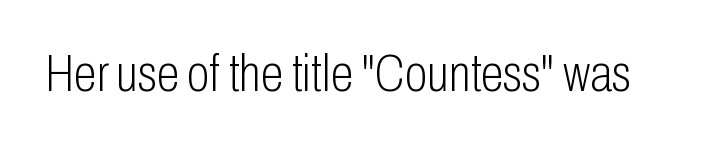
The image shows 52 px light, condensed sans-serif type, upright; set normal letter spacing, not underlined; low stroke contrast and a medium x-height.
